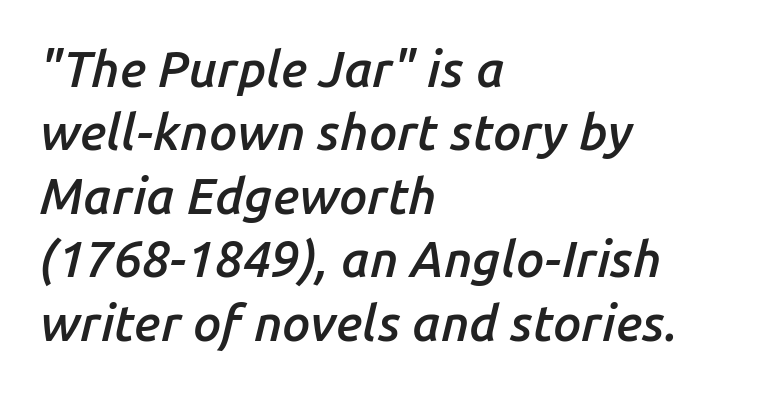
Horizontally, the lines are justified to the leading edge only. The typesetting leans somewhat heavy: a semibold. A bare baseline throughout the passage. You could not count columns in this text — the font is proportionally spaced.
